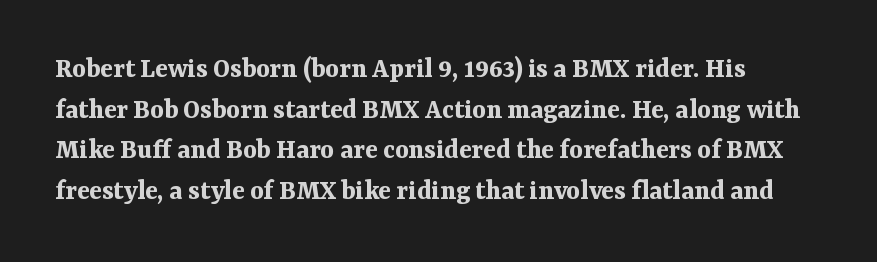
Summary of vertical rhythm: regular, with standard interline spacing. A roman cut, with each character standing at attention. Set as a true bold cut, around the 700 mark. The specimen omits any rule beneath the text block's lines. The passage shown has conventional tracking throughout.
